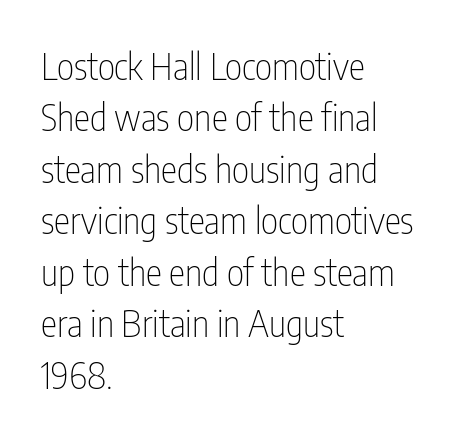
Q: Is the text bold? A: No.
Q: Is the text italic (slanted)? A: No, it is upright.
Q: Is the typeface a serif or a sans-serif typeface? A: Sans-serif.
Q: Is the text underlined? A: No.
Q: How is the paragraph aligned? A: Left-aligned.
Q: Is the spacing between letters normal or unusually wide? A: Normal.
Q: Is the spacing between lines tight, normal or loose? A: Normal.
Q: Width (condensed, normal, or wide)? A: Condensed.
Q: Stroke contrast? A: Low.
Q: x-height? A: Medium.
Q: Monospaced? A: No.
